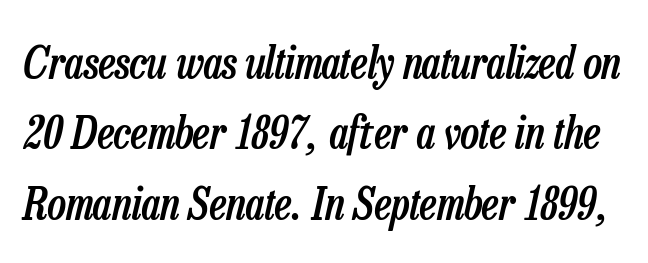
A typesetter would call this zero additional tracking. Look at the stroke-to-counter ratio: somewhat heavy, a semibold. Just letters on the line, the space beneath them empty. How would I describe the line gaps? Plain and ordinary.
